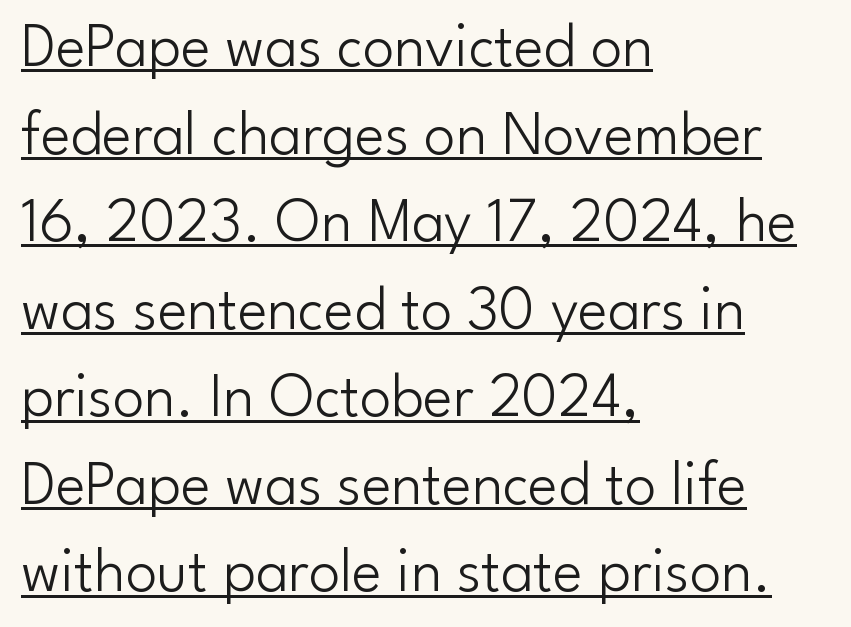
Designer's note — italics off, roman on. Font category for this specimen: sans-serif. The paragraph has a hard left edge and a soft right edge. The designer left line spacing at the default. Vertical stems look standard width or narrower in stroke. Here the designer chose a conventional face with non-uniform glyph widths.
